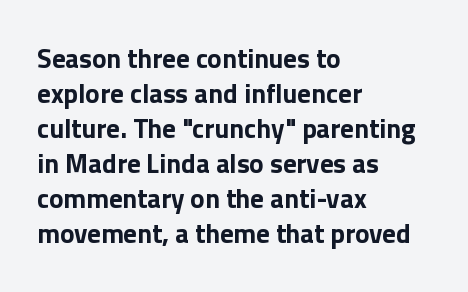
Is there much room between lines? A standard amount, neither cramped nor airy. Emphasis by weight is at full strength: bold. Each word holds together tightly as a unit, with standard inter-letter gaps. Rule under the text: the space is simply empty. Style check: upright. Does the copy run flush right? No — it runs flush left.
